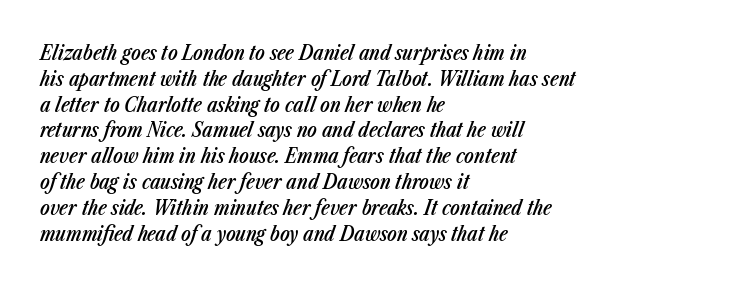
{"italic": "yes", "lean": "right", "slant_degrees": 23, "bold": "semi", "underline": "no", "align": "left", "line_spacing": "normal", "line_spacing_ratio": 1.29, "letter_spacing": "normal", "letter_spacing_em": 0.0, "glyph_px": 20}
